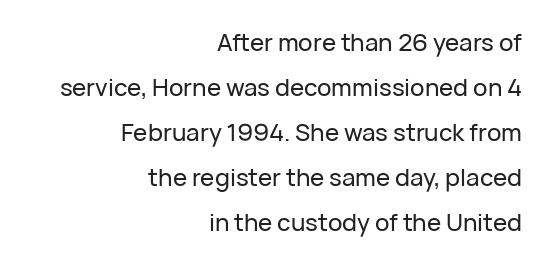
How are the letters spaced? Ordinarily, with no added tracking. Horizontal alignment here is rightward, an uncommon choice for prose. The space directly below the letters is spotless. Posture: vertical.
